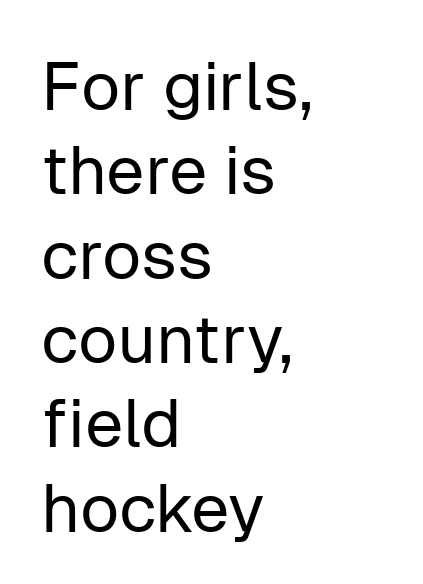
Q: Is the text bold? A: No.
Q: Is the text italic (slanted)? A: No, it is upright.
Q: Is the typeface a serif or a sans-serif typeface? A: Sans-serif.
Q: Is the text underlined? A: No.
Q: How is the paragraph aligned? A: Left-aligned.
Q: Is the spacing between letters normal or unusually wide? A: Normal.
Q: Width (condensed, normal, or wide)? A: Normal.
Q: Stroke contrast? A: Low.
Q: x-height? A: Medium.
Q: Monospaced? A: No.
